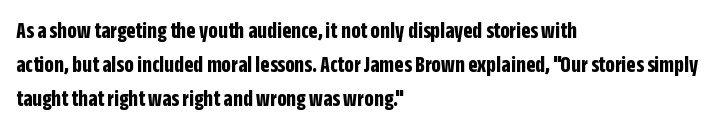
{"italic": "no", "bold": "yes", "underline": "no", "align": "left", "line_spacing": "normal", "line_spacing_ratio": 1.42, "letter_spacing": "normal", "letter_spacing_em": 0.0, "glyph_px": 24}
